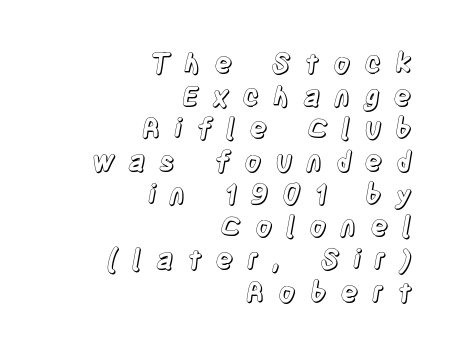
Q: Is the text italic (slanted)? A: Yes.
Q: Is the text underlined? A: No.
Q: How is the paragraph aligned? A: Right-aligned.
Q: Is the spacing between letters normal or unusually wide? A: Unusually wide.
